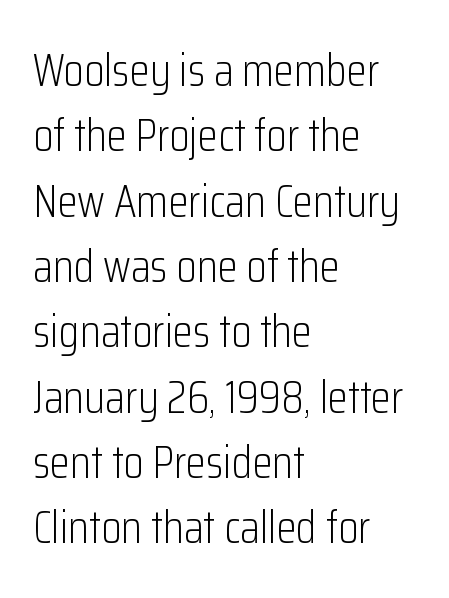
You can tell it's not italic because the verticals are truly vertical. Notice how descenders clear the ascenders below comfortably — that's standard leading. Stem width sits at or under what a default text font uses. One-word summary of the alignment: left. No word sits above an underline.
